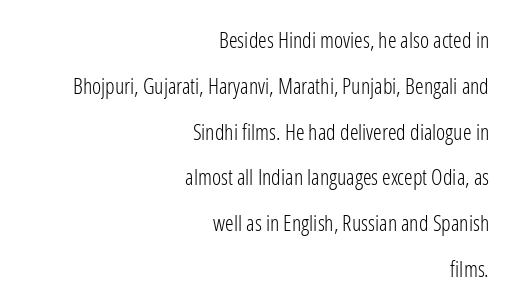
The image shows 22 px text type, upright; set right-aligned, loose line spacing (2.08x), normal letter spacing, not underlined.
